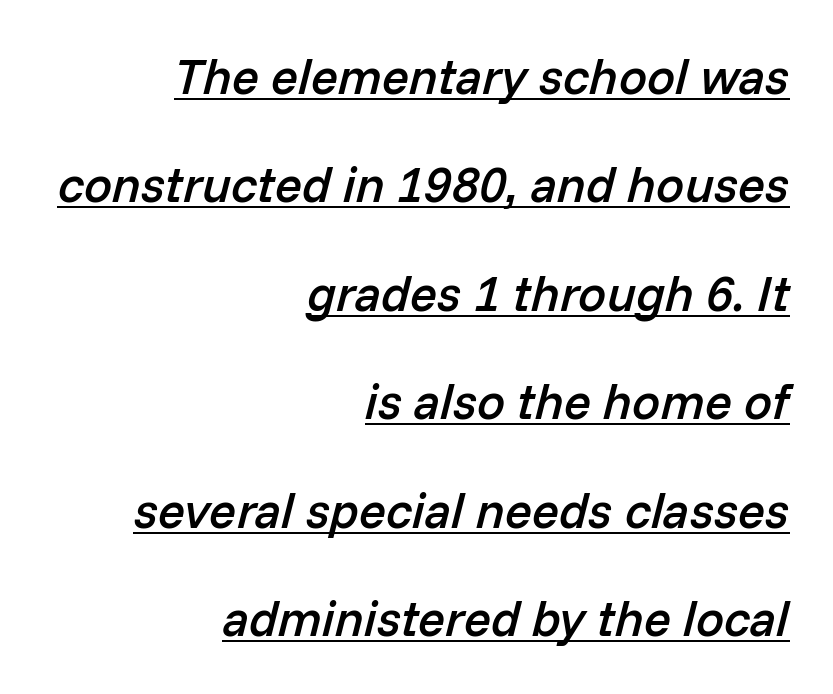
{"italic": "yes", "lean": "right", "slant_degrees": 14, "bold": "semi", "weight": "semibold", "width": "normal", "stroke_contrast": "low", "x_height": "medium", "monospaced": "no", "underline": "yes", "align": "right", "line_spacing": "loose", "line_spacing_ratio": 2.17, "letter_spacing": "normal", "letter_spacing_em": 0.0, "glyph_px": 50}
